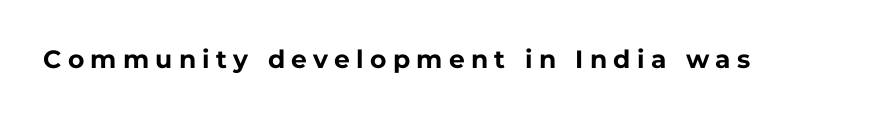
{"italic": "no", "bold": "yes", "underline": "no", "letter_spacing": "wide", "letter_spacing_em": 0.25, "glyph_px": 25}
